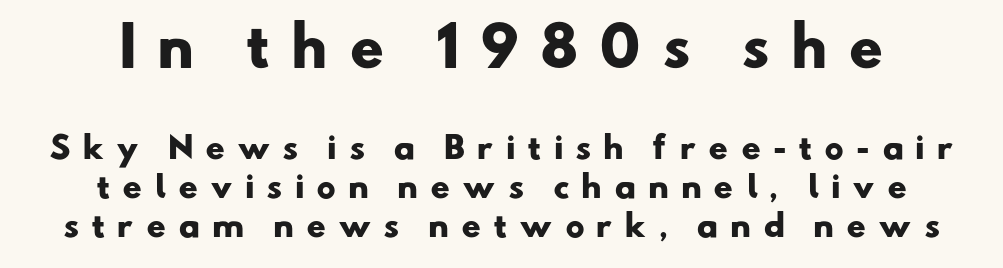
The image shows 53 px heavy, wide sans-serif type; set centered, normal line spacing (1.3x), unusually wide letter spacing (+0.39 em), not underlined; the first (top) block is 1.77x larger; low stroke contrast and a small x-height.
